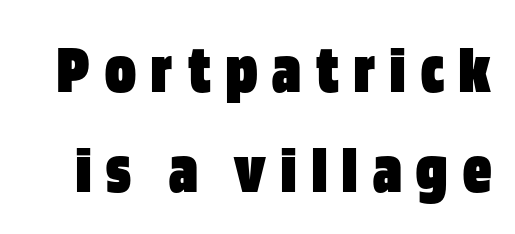
The image shows 70 px heavy, condensed sans-serif type, upright; set normal line spacing (1.43x), unusually wide letter spacing (+0.22 em), not underlined; low stroke contrast and a large x-height.
